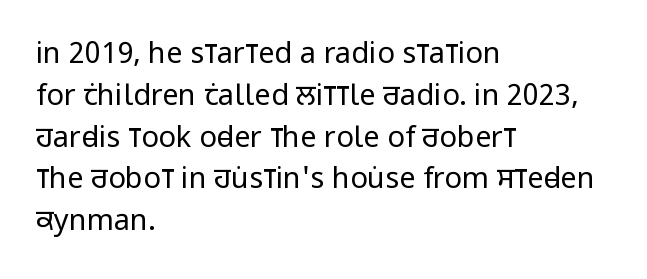
A roman cut, with each character standing at attention. The letterforms sit at book weight or below. I'd call this a sans setting — the letters go barefoot. The specimen omits any rule beneath the text block's lines. What's the leading like? Ordinary, nothing unusual.
